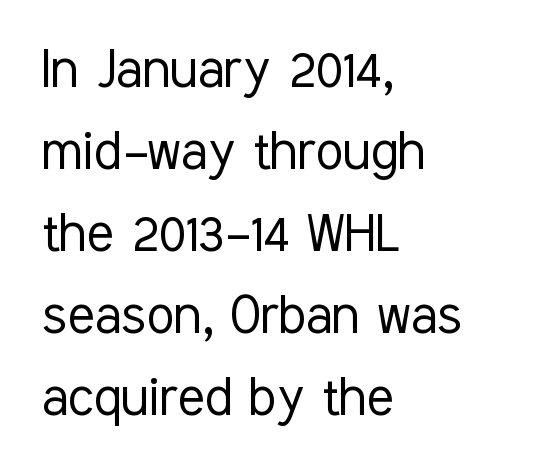
Q: Is the text bold? A: No.
Q: Is the text italic (slanted)? A: No, it is upright.
Q: Is the typeface a serif or a sans-serif typeface? A: Sans-serif.
Q: Is the text underlined? A: No.
Q: How is the paragraph aligned? A: Left-aligned.
Q: Is the spacing between letters normal or unusually wide? A: Normal.
Q: Is the spacing between lines tight, normal or loose? A: Normal.
Q: Width (condensed, normal, or wide)? A: Condensed.
Q: Stroke contrast? A: Low.
Q: x-height? A: Medium.
Q: Monospaced? A: No.
